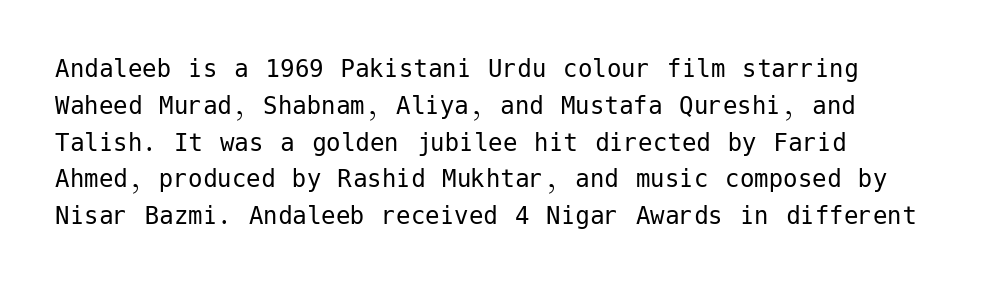
{"serif": "no", "italic": "no", "bold": "no", "weight": "regular", "width": "normal", "stroke_contrast": "low", "x_height": "medium", "underline": "no", "line_spacing": "normal", "line_spacing_ratio": 1.27, "letter_spacing": "normal", "letter_spacing_em": 0.0, "glyph_px": 29}
